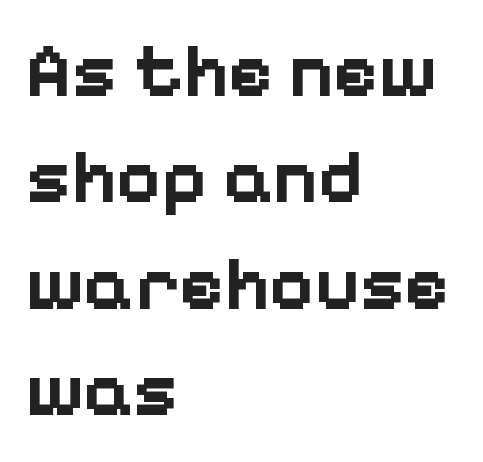
The image shows 76 px bold sans-serif type, upright; set left-aligned, normal line spacing (1.4x), normal letter spacing, not underlined; low stroke contrast and a medium x-height.
